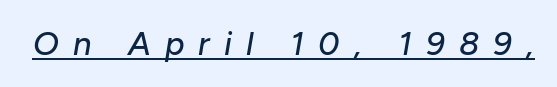
Is this a fixed-width face? No — the glyphs have proportional, varying widths. Underline: present. Spacing between characters has been opened up far beyond the box default. An italicized treatment has been applied to the whole sample.
